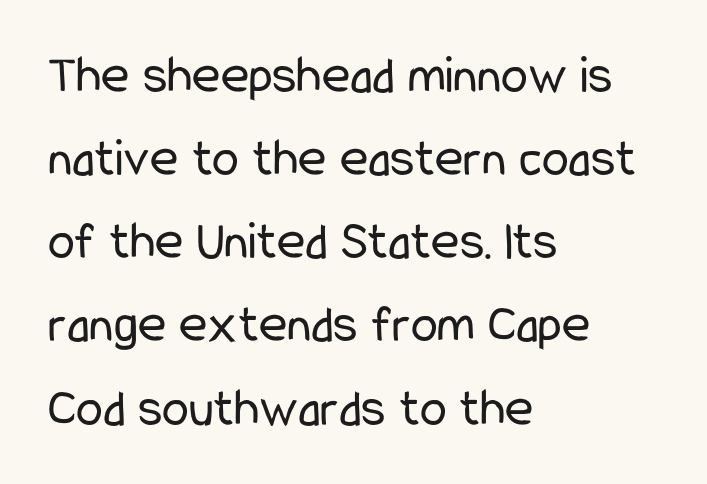
The image shows 54 px regular-weight, condensed sans-serif type, upright; set left-aligned, normal line spacing (1.54x), normal letter spacing, not underlined; low stroke contrast and a medium x-height.
